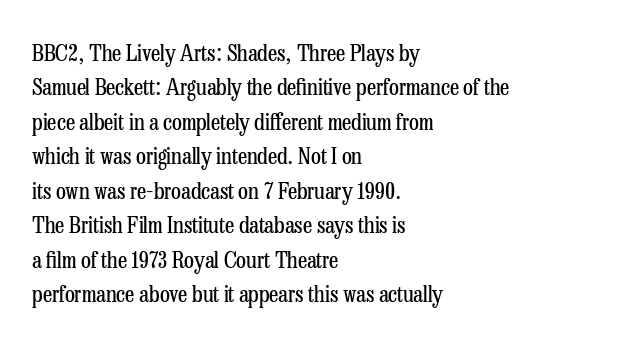
Observe the ordinary spacing: letters are neighbours, not strangers. Only glyphs here, with clear space below each row. Honestly, the row spacing looks completely unremarkable. No letter is thick-stroked: the sample isn't bold.
